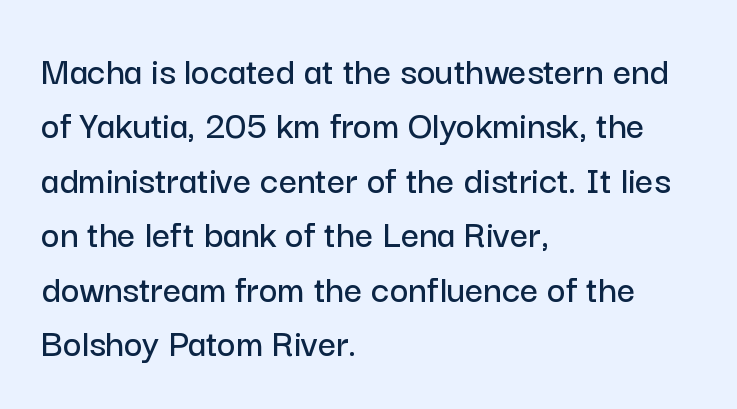
The letters carry no serifs — their stems end cleanly without finishing strokes. Decoration check: the copy has no underline. The designer left line spacing at the default. You could call the tracking neutral — neither tight nor loose.
